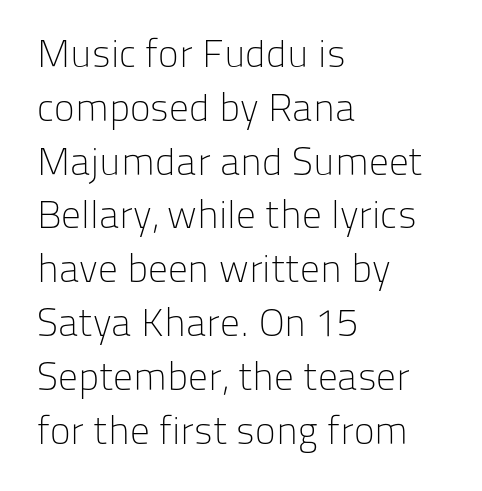
Q: Is the text bold? A: No.
Q: Is the text italic (slanted)? A: No, it is upright.
Q: Is the typeface a serif or a sans-serif typeface? A: Sans-serif.
Q: Is the text underlined? A: No.
Q: How is the paragraph aligned? A: Left-aligned.
Q: Is the spacing between letters normal or unusually wide? A: Normal.
Q: Is the spacing between lines tight, normal or loose? A: Normal.
Q: Width (condensed, normal, or wide)? A: Normal.
Q: Stroke contrast? A: Low.
Q: x-height? A: Medium.
Q: Monospaced? A: No.
